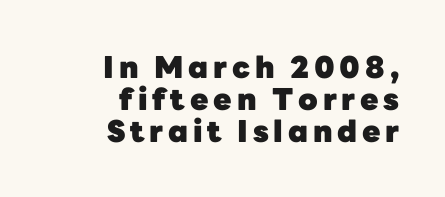
The image shows 30 px heavy sans-serif type, upright; set right-aligned, tight line spacing (1.06x), not underlined; low stroke contrast and a medium x-height.
